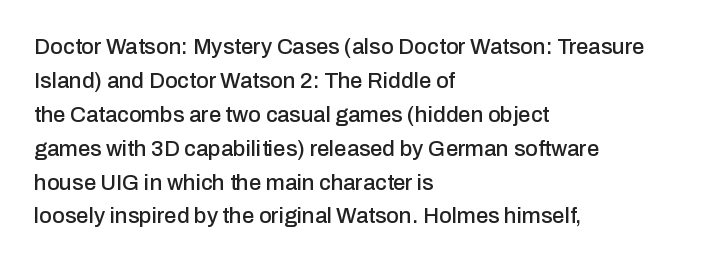
Q: Is the text italic (slanted)? A: No, it is upright.
Q: Is the text underlined? A: No.
Q: How is the paragraph aligned? A: Left-aligned.
Q: Is the spacing between letters normal or unusually wide? A: Normal.
Q: Is the spacing between lines tight, normal or loose? A: Normal.
